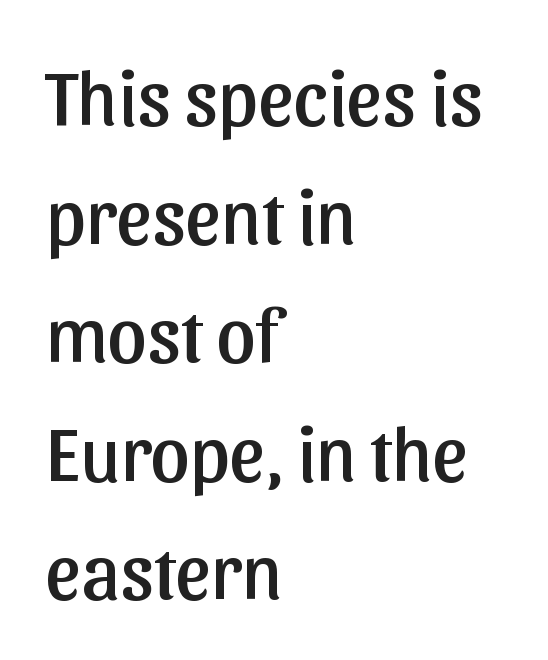
Leading matches the norm, producing a regular column. The characters display no serif detailing; their extremities are plain. Notice how the passage keeps a crisp vertical edge on the left only. The baseline area is clear. Italic: no, the glyphs are upright roman.
